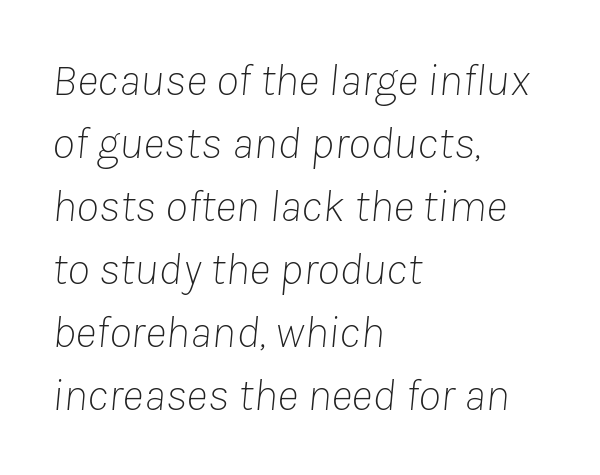
The image shows 46 px thin type, italic (leaning right); set left-aligned, normal line spacing (1.37x), normal letter spacing, not underlined; low stroke contrast and a medium x-height.
